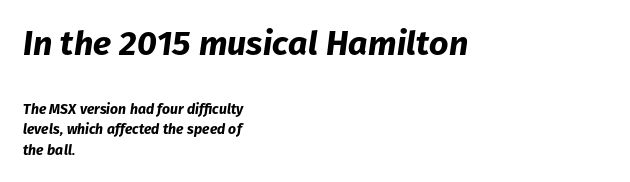
The image shows 34 px bold type, italic (leaning right); set left-aligned, normal line spacing (1.46x), normal letter spacing, not underlined; the first (top) block is 2.43x larger; low stroke contrast and a medium x-height.
